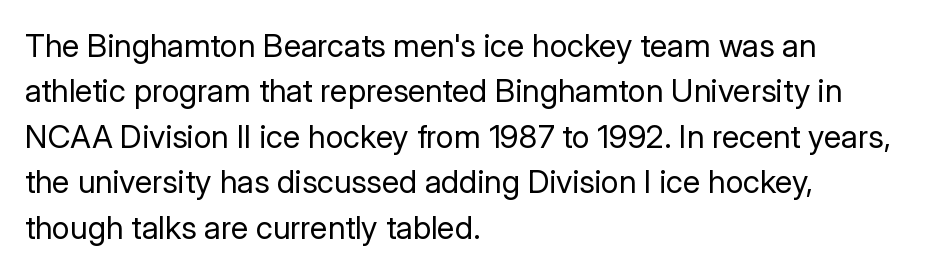
{"serif": "no", "italic": "no", "bold": "no", "weight": "regular", "width": "normal", "stroke_contrast": "low", "x_height": "medium", "monospaced": "no", "underline": "no", "align": "left", "line_spacing": "normal", "line_spacing_ratio": 1.42, "letter_spacing": "normal", "letter_spacing_em": 0.0, "glyph_px": 32}
